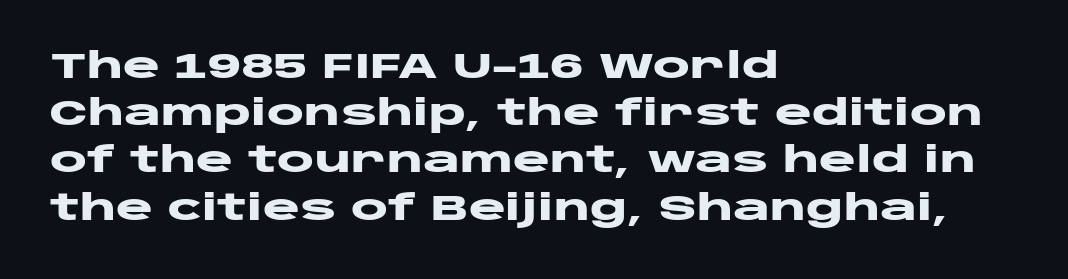
The image shows 35 px heavy, wide sans-serif type, upright; set left-aligned, normal line spacing (1.35x), normal letter spacing, not underlined; low stroke contrast and a large x-height.
